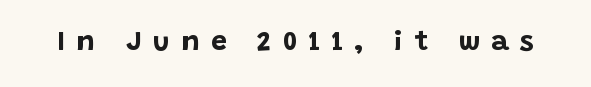
The image shows 28 px bold sans-serif type, upright; set unusually wide letter spacing (+0.4 em), not underlined; low stroke contrast and a large x-height.
